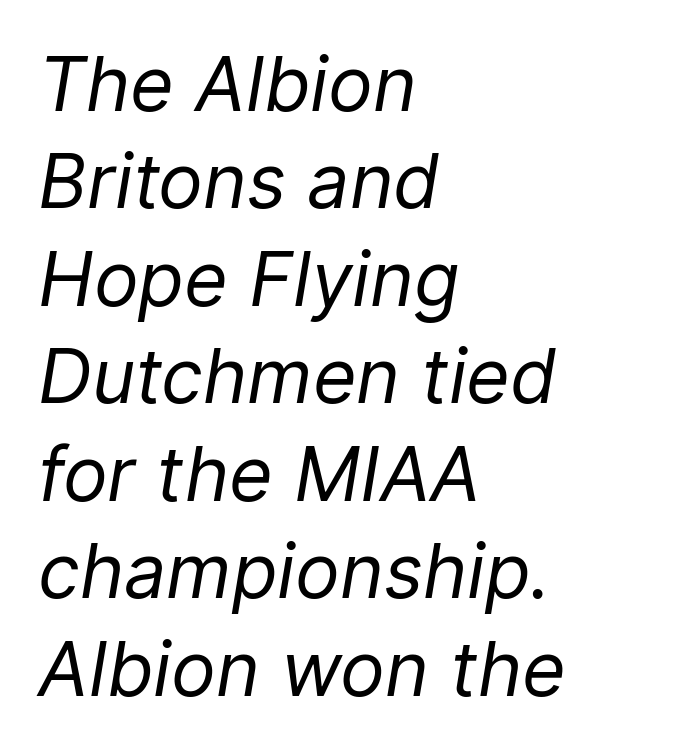
{"italic": "yes", "lean": "right", "slant_degrees": 9, "bold": "no", "weight": "regular", "width": "normal", "stroke_contrast": "low", "x_height": "medium", "monospaced": "no", "underline": "no", "align": "left", "line_spacing": "normal", "line_spacing_ratio": 1.3, "letter_spacing": "normal", "letter_spacing_em": 0.0, "glyph_px": 75}
